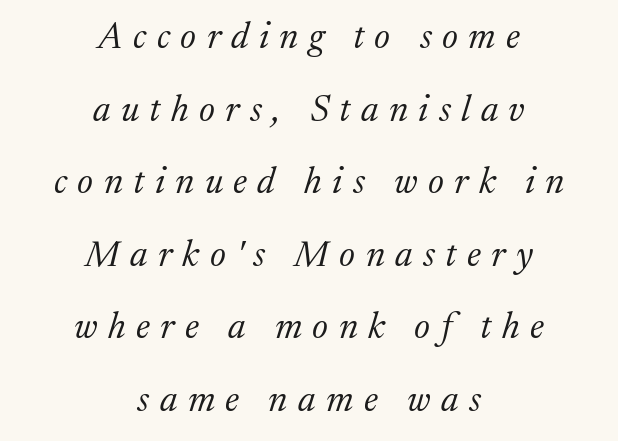
{"serif": "yes", "italic": "yes", "lean": "right", "slant_degrees": 17, "bold": "no", "weight": "light", "width": "normal", "stroke_contrast": "medium", "x_height": "medium", "monospaced": "no", "underline": "no", "align": "center", "line_spacing": "loose", "line_spacing_ratio": 1.96, "letter_spacing": "wide", "letter_spacing_em": 0.28, "glyph_px": 37}
